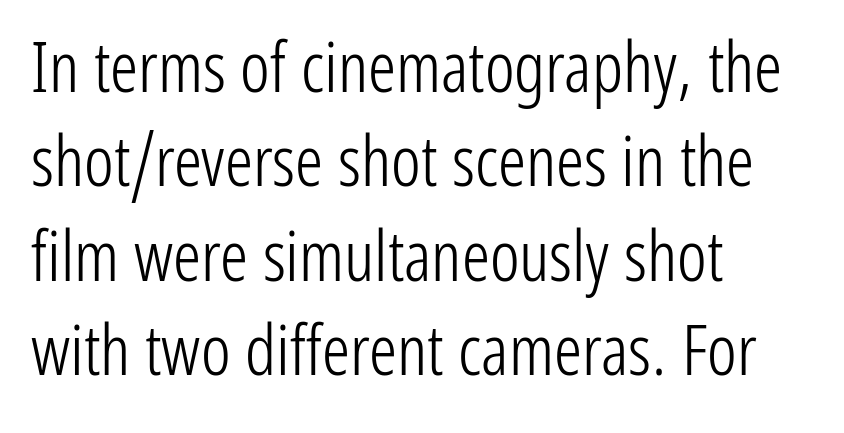
{"serif": "no", "italic": "no", "bold": "no", "weight": "light", "width": "condensed", "stroke_contrast": "low", "x_height": "medium", "monospaced": "no", "underline": "no", "align": "left", "line_spacing": "normal", "line_spacing_ratio": 1.35, "letter_spacing": "normal", "letter_spacing_em": 0.0, "glyph_px": 70}
